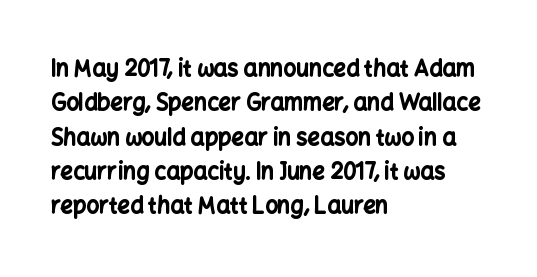
Upright lettering throughout. Just letters on the line, the space beneath them empty. The vertical gap from one line to the next is medium. Strong, thick strokes mark this as bold type. Short and long lines alike share a common starting point at left.
